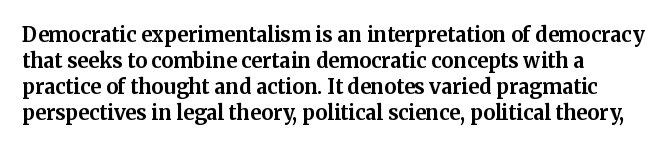
The lettering holds an erect, upright posture throughout. The text block is weighted toward the left margin, trailing off unevenly rightward. The strokes are fattened all the way to bold. Bare-footed words on every line.
